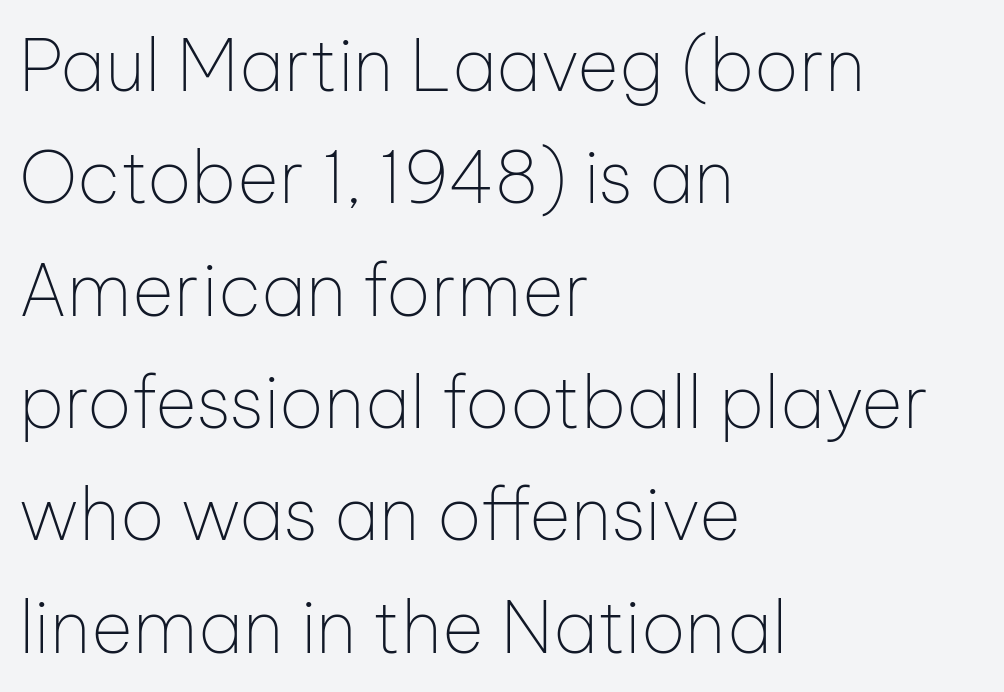
The cut favours lightness, reaching ordinary text weight at its darkest. The text block is weighted toward the left margin, trailing off unevenly rightward. Are there feet on the stems? There aren't — it's a sans. You could not count columns in this text — the font is proportionally spaced. Inter-character spacing is left at the font's built-in metrics. Summary of vertical rhythm: regular, with standard interline spacing.
